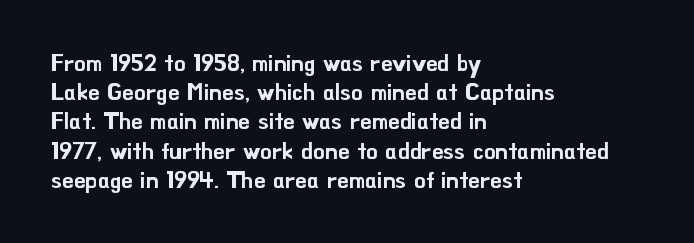
Interline gaps are of average width in this sample. Short note: letters normally spaced. Posture: vertical. The strip under each line holds only bare page. Which margin do the lines hug? The left one — the right edge is uneven.
